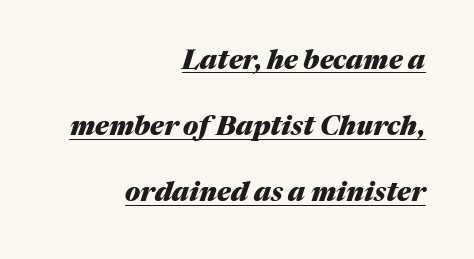
The image shows 27 px bold type, italic (leaning right); set right-aligned, loose line spacing (2.45x), normal letter spacing, underlined.
